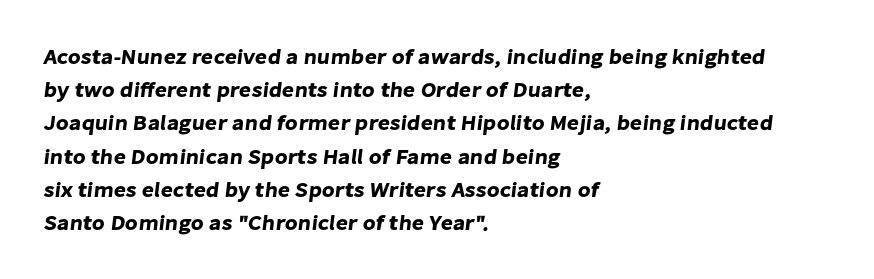
The image shows 21 px text type; set left-aligned, normal line spacing (1.58x), normal letter spacing, not underlined.
